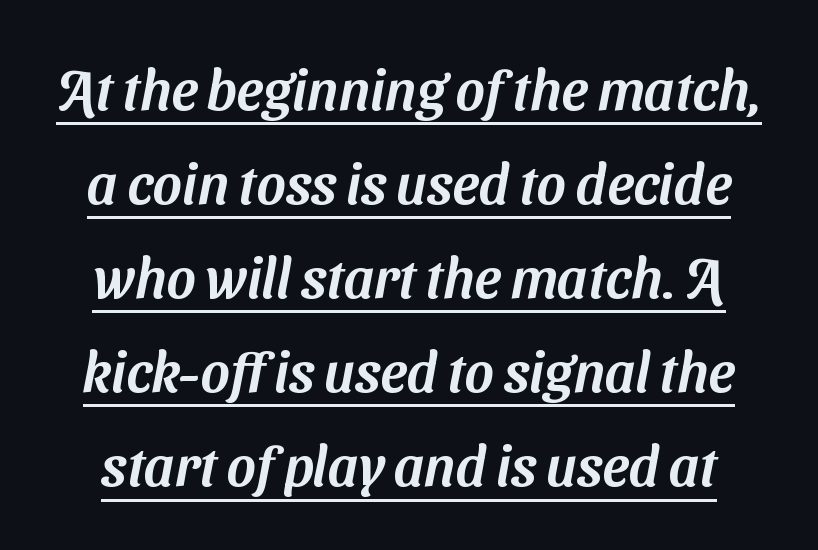
{"serif": "no", "width": "normal", "stroke_contrast": "medium", "x_height": "medium", "monospaced": "no", "underline": "yes", "line_spacing": "normal", "line_spacing_ratio": 1.68, "letter_spacing": "normal", "letter_spacing_em": 0.0, "glyph_px": 56}
